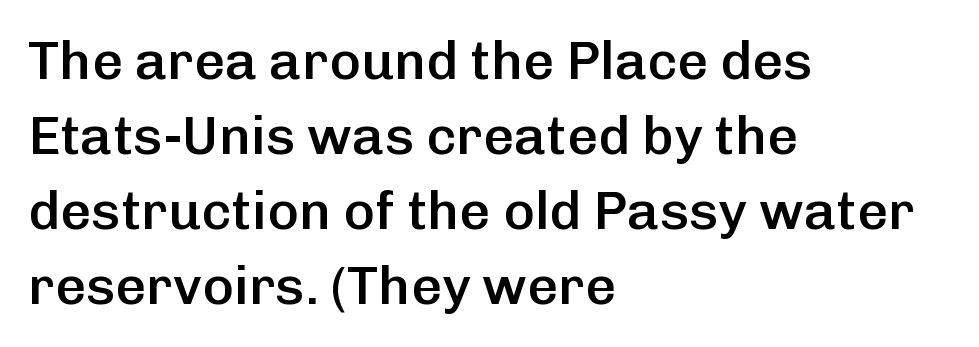
The image shows 54 px semibold sans-serif type, upright; set left-aligned, normal line spacing (1.39x), normal letter spacing, not underlined; low stroke contrast and a medium x-height.
